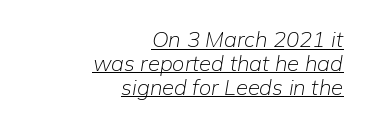
The image shows 22 px text type, italic (leaning right); set right-aligned, tight line spacing (1.08x), normal letter spacing, underlined.
